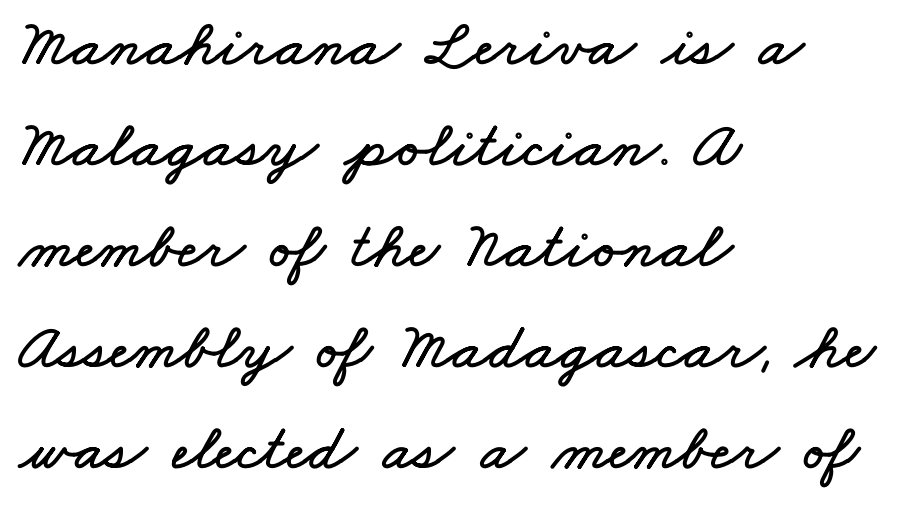
Q: Is the text underlined? A: No.
Q: How is the paragraph aligned? A: Left-aligned.
Q: Is the spacing between letters normal or unusually wide? A: Normal.
Q: Is the spacing between lines tight, normal or loose? A: Normal.
Q: Width (condensed, normal, or wide)? A: Wide.
Q: Stroke contrast? A: Low.
Q: x-height? A: Small.
Q: Monospaced? A: No.
